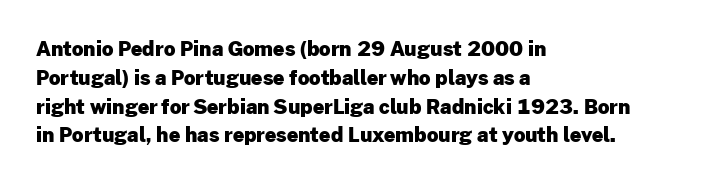
Line starts are locked; line ends wander. Bold? Absolutely — the strokes are thick and heavy. Nobody touched the tracking dial on this one. Bare-footed words on every line. These lines sit exactly where default settings would place them.
